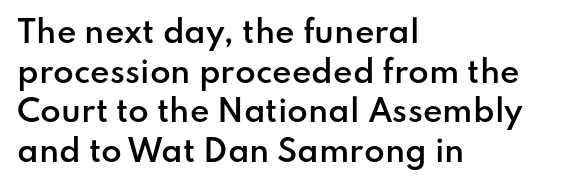
{"serif": "no", "italic": "no", "bold": "semi", "weight": "semibold", "width": "normal", "stroke_contrast": "low", "x_height": "small", "monospaced": "no", "underline": "no", "align": "left", "line_spacing": "normal", "line_spacing_ratio": 1.32, "letter_spacing": "normal", "letter_spacing_em": 0.0, "glyph_px": 30}
